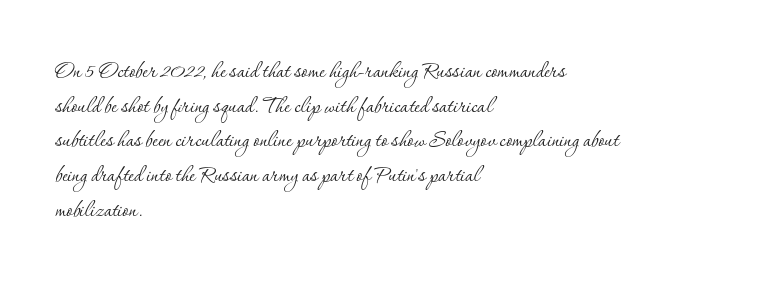
{"serif": "yes", "bold": "no", "weight": "thin", "width": "normal", "stroke_contrast": "low", "x_height": "small", "monospaced": "no", "underline": "no", "align": "left", "line_spacing_ratio": 1.24, "letter_spacing": "normal", "letter_spacing_em": 0.0, "glyph_px": 28}
